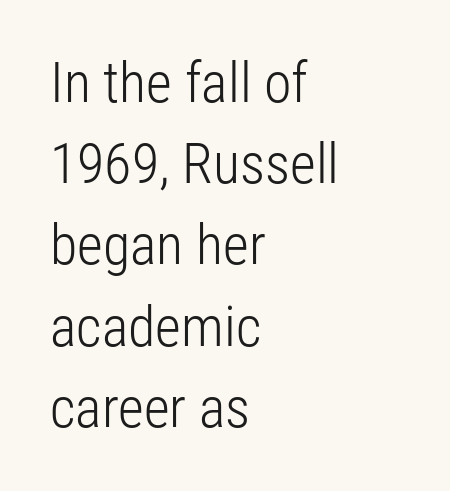
The letterforms sit at book weight or below. The glyphs in this specimen are sans serif. The gap between lines stays unmarked. The axis of the letterforms is exactly vertical.
